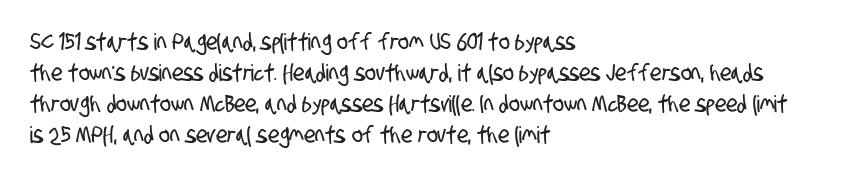
{"underline": "no", "align": "left", "line_spacing": "normal", "line_spacing_ratio": 1.35, "letter_spacing": "normal", "letter_spacing_em": 0.0, "glyph_px": 23}
